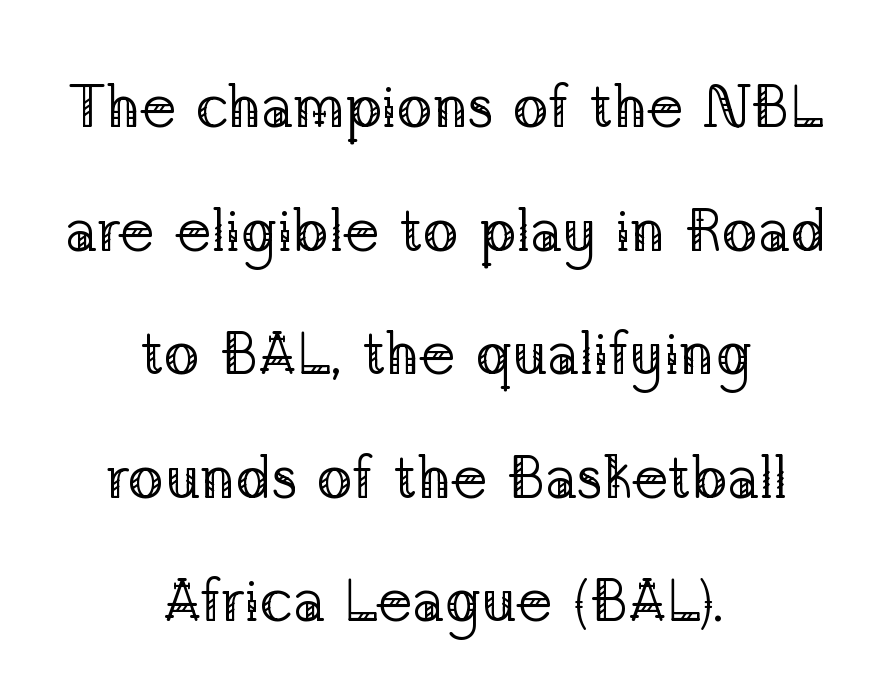
Varying glyph widths throughout — classic text-font behaviour. The characters are drawn with everyday or finer stroke widths. Teacher's note: observe the equal gaps on both sides — that is centered alignment. This rendering employs a face with finishing strokes, i.e., a serif. Has an underline been added? It has not. Short note: letters normally spaced.
